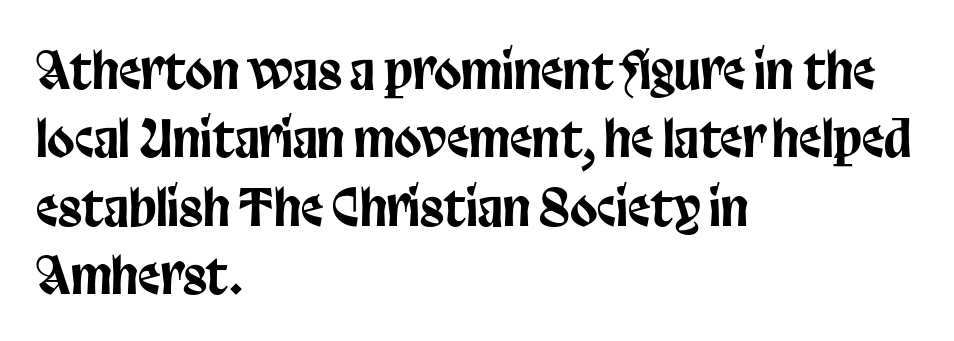
Is there any slant? The stems are plumb. The tracking reads as untouched default to a designer's eye. Do the characters align in a grid? No, the font is proportional. A student would call this left alignment; a typographer would say flush left, rag right. Look at the bottom of the vertical strokes: they stop flat, with no serifs.
